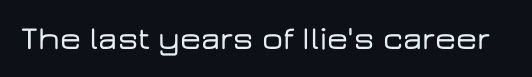
The image shows 33 px wide sans-serif type, upright; set normal letter spacing, not underlined; low stroke contrast and a medium x-height.
